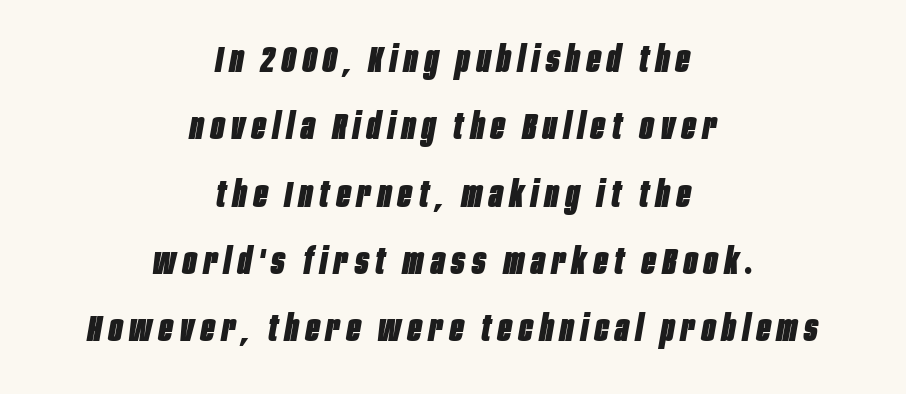
The image shows 36 px heavy, condensed type, italic (leaning right); set centered, line spacing 1.87x, unusually wide letter spacing (+0.2 em), not underlined; low stroke contrast and a large x-height.
